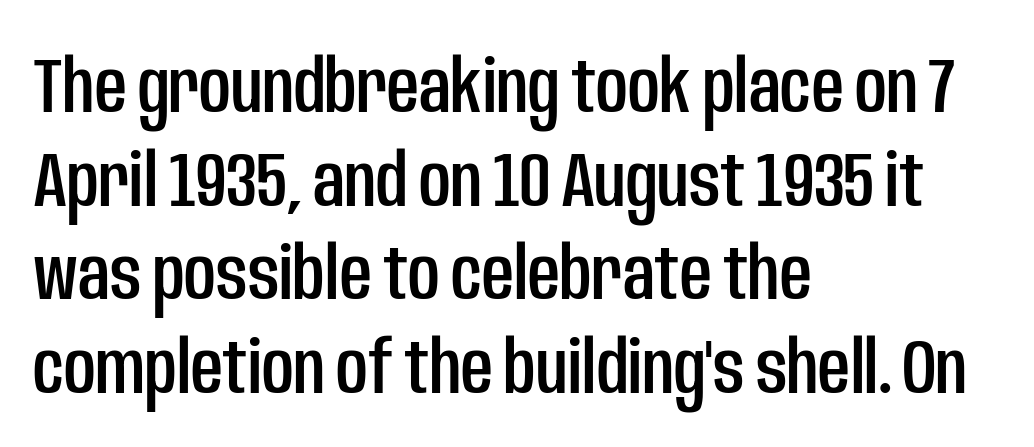
The face used here is proportionally spaced, like ordinary book or web type. Lines of text with bare space underneath. The passage is arranged the way most books set body copy — flush left. Inter-character spacing is left at the font's built-in metrics. No feet cap the strokes, marking this as sans-serif type.
